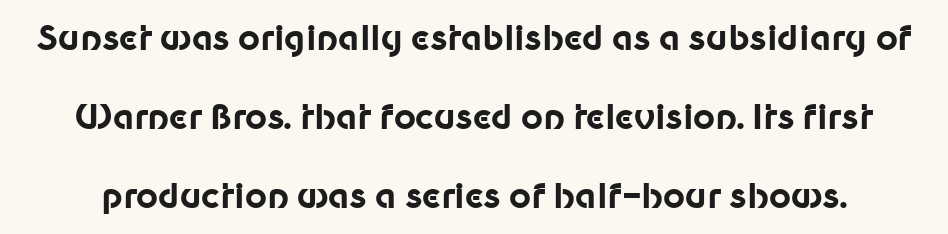
Lines of text with bare space underneath. What weight is shown? A full bold with thick strokes. Successive baselines arrive slowly, with a big drop between each. This is sans-serif lettering, the kind often seen on screens and signage. Default kerning and tracking; the words read as compact shapes. Ordinary non-slanted type is in use.
